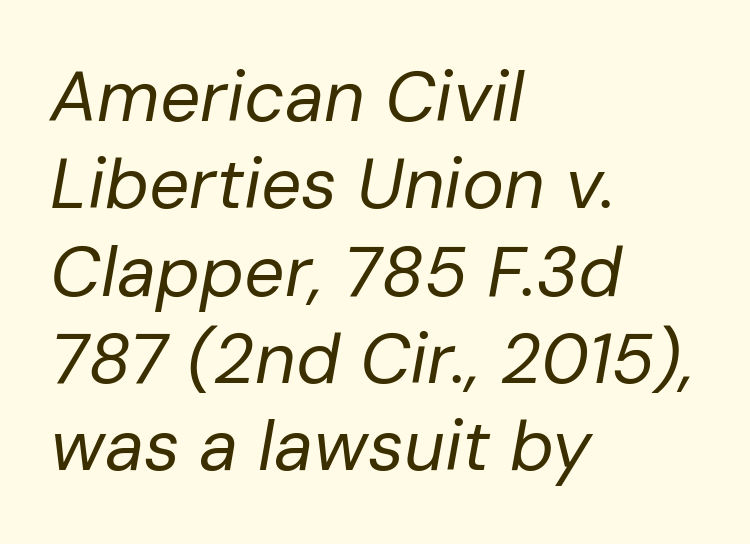
{"italic": "yes", "lean": "right", "slant_degrees": 10, "bold": "no", "weight": "regular", "width": "normal", "stroke_contrast": "low", "x_height": "medium", "monospaced": "no", "underline": "no", "align": "left", "line_spacing_ratio": 1.23, "letter_spacing": "normal", "letter_spacing_em": 0.0, "glyph_px": 71}
